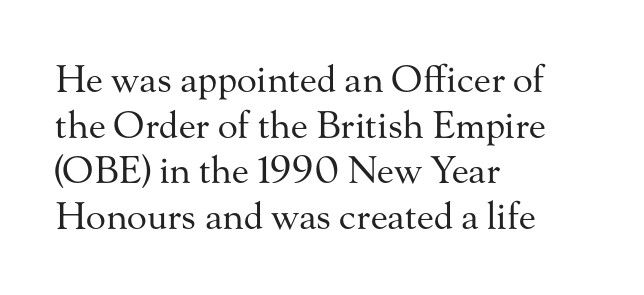
The image shows 37 px regular-weight serif type, upright; set left-aligned, line spacing 1.23x, normal letter spacing, not underlined; medium stroke contrast and a small x-height.
